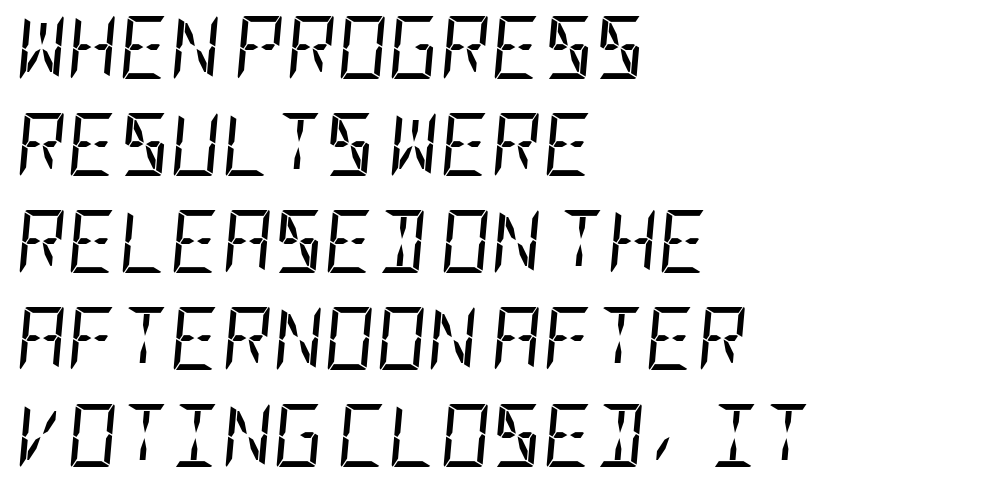
A student would call this left alignment; a typographer would say flush left, rag right. Words appear dense and cohesive because spacing is normal. No heavy texture on the line: the type isn't bold. Posture: slanted. A clean baseline with only descenders dipping below it.
